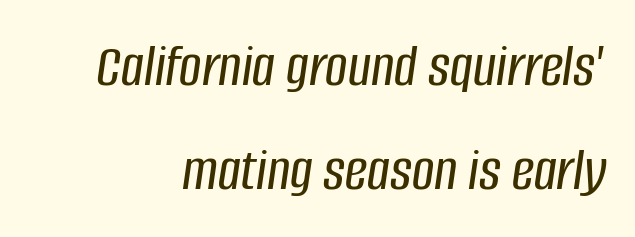
Q: Is the text italic (slanted)? A: Yes, it leans right by about 8 degrees.
Q: Is the text underlined? A: No.
Q: Is the spacing between letters normal or unusually wide? A: Normal.
Q: Is the spacing between lines tight, normal or loose? A: Normal.
Q: Width (condensed, normal, or wide)? A: Condensed.
Q: Stroke contrast? A: Low.
Q: x-height? A: Large.
Q: Monospaced? A: No.
